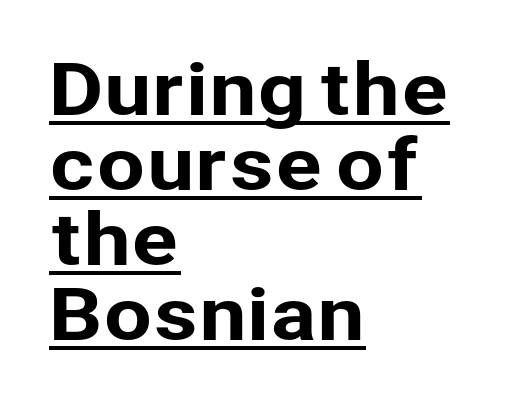
Is there an underline? Yes — a line sits under the letters. Varying glyph widths throughout — classic text-font behaviour. Font category for this specimen: sans-serif. Whoever set this chose condensed vertical rhythm over breathing room. The ragged edge is on the right, which tells us the setting is flush left.
